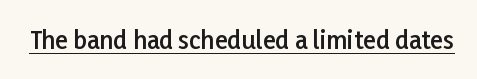
The image shows 24 px text type, upright; set normal letter spacing, underlined.
